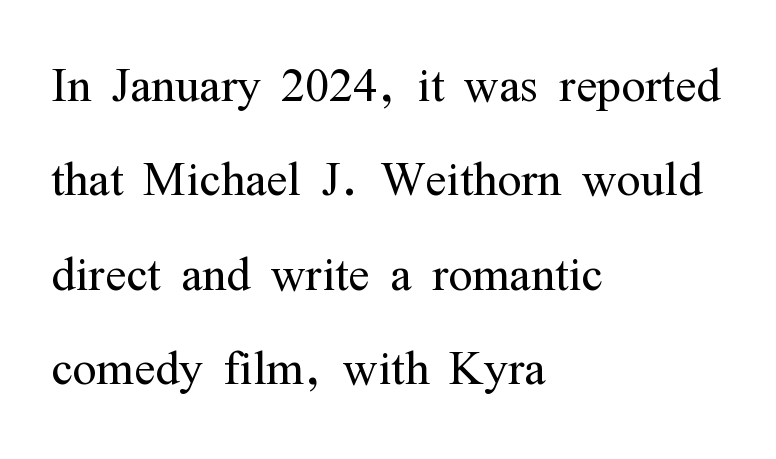
Q: Is the text bold? A: No.
Q: Is the text italic (slanted)? A: No, it is upright.
Q: Is the typeface a serif or a sans-serif typeface? A: Serif.
Q: Is the text underlined? A: No.
Q: How is the paragraph aligned? A: Left-aligned.
Q: Is the spacing between letters normal or unusually wide? A: Normal.
Q: Is the spacing between lines tight, normal or loose? A: Normal.
Q: Width (condensed, normal, or wide)? A: Condensed.
Q: Stroke contrast? A: Medium.
Q: x-height? A: Medium.
Q: Monospaced? A: No.
